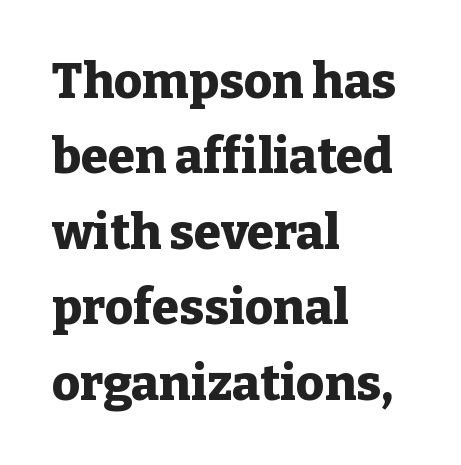
{"serif": "yes", "italic": "no", "bold": "yes", "weight": "heavy", "width": "normal", "stroke_contrast": "low", "x_height": "medium", "monospaced": "no", "underline": "no", "align": "left", "line_spacing": "normal", "line_spacing_ratio": 1.54, "letter_spacing": "normal", "letter_spacing_em": 0.0, "glyph_px": 49}
